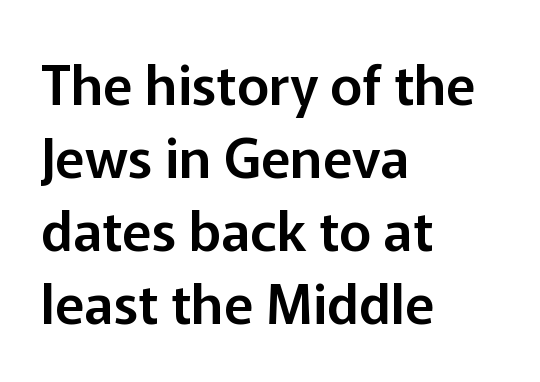
Rendered with straight, roman letterforms. The setting favours the left margin, as ordinary paragraphs usually do. A normal amount of white space separates one row of letters from the next. Font category for this specimen: sans-serif. Default kerning and tracking; the words read as compact shapes.
